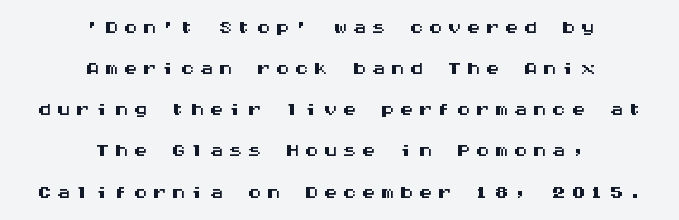
Q: Is the text italic (slanted)? A: No, it is upright.
Q: Is the typeface a serif or a sans-serif typeface? A: Sans-serif.
Q: Is the text underlined? A: No.
Q: How is the paragraph aligned? A: Centered.
Q: Is the spacing between lines tight, normal or loose? A: Normal.
Q: Width (condensed, normal, or wide)? A: Wide.
Q: Stroke contrast? A: Medium.
Q: x-height? A: Large.
Q: Monospaced? A: Yes.
